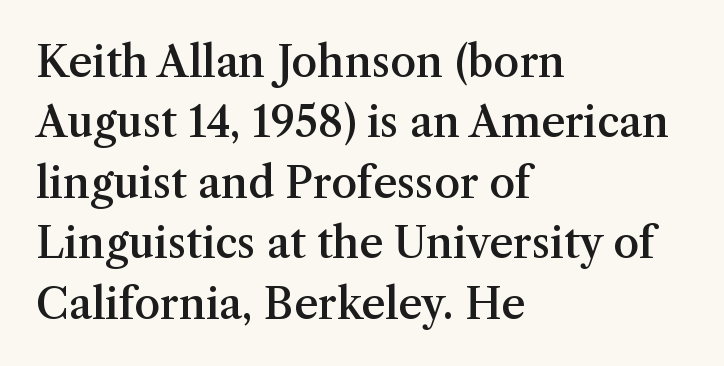
The image shows 42 px semibold serif type, upright; set left-aligned, normal line spacing (1.44x), normal letter spacing, not underlined; medium stroke contrast and a medium x-height.
